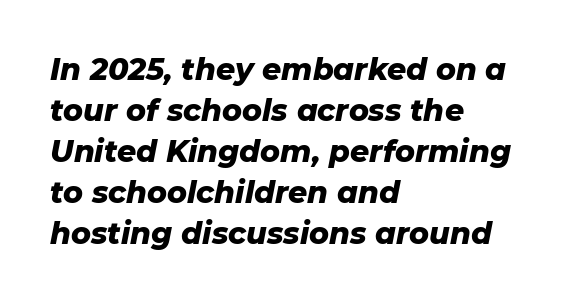
Q: Is the text bold? A: Yes.
Q: Is the text italic (slanted)? A: Yes, it leans right by about 11 degrees.
Q: Is the text underlined? A: No.
Q: How is the paragraph aligned? A: Left-aligned.
Q: Is the spacing between letters normal or unusually wide? A: Normal.
Q: Is the spacing between lines tight, normal or loose? A: Normal.
Q: Width (condensed, normal, or wide)? A: Normal.
Q: Stroke contrast? A: Low.
Q: x-height? A: Medium.
Q: Monospaced? A: No.
